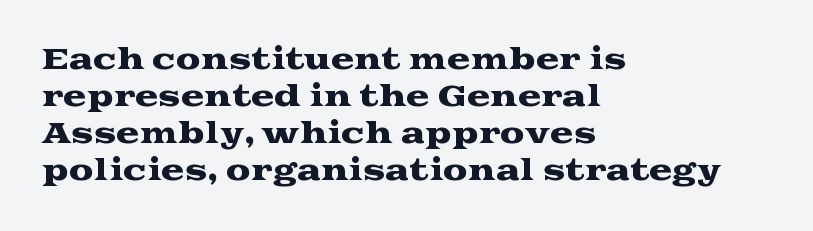
{"serif": "yes", "italic": "no", "width": "wide", "stroke_contrast": "medium", "x_height": "medium", "monospaced": "no", "underline": "no", "align": "left", "line_spacing": "normal", "line_spacing_ratio": 1.32, "letter_spacing": "normal", "letter_spacing_em": 0.0, "glyph_px": 28}
